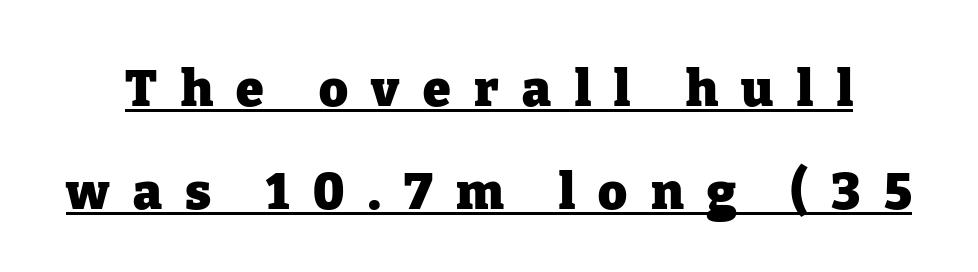
Q: Is the text bold? A: Yes.
Q: Is the text italic (slanted)? A: No, it is upright.
Q: Is the typeface a serif or a sans-serif typeface? A: Serif.
Q: Is the text underlined? A: Yes.
Q: Is the spacing between letters normal or unusually wide? A: Unusually wide.
Q: Is the spacing between lines tight, normal or loose? A: Loose.
Q: Width (condensed, normal, or wide)? A: Normal.
Q: Stroke contrast? A: Low.
Q: x-height? A: Medium.
Q: Monospaced? A: No.
